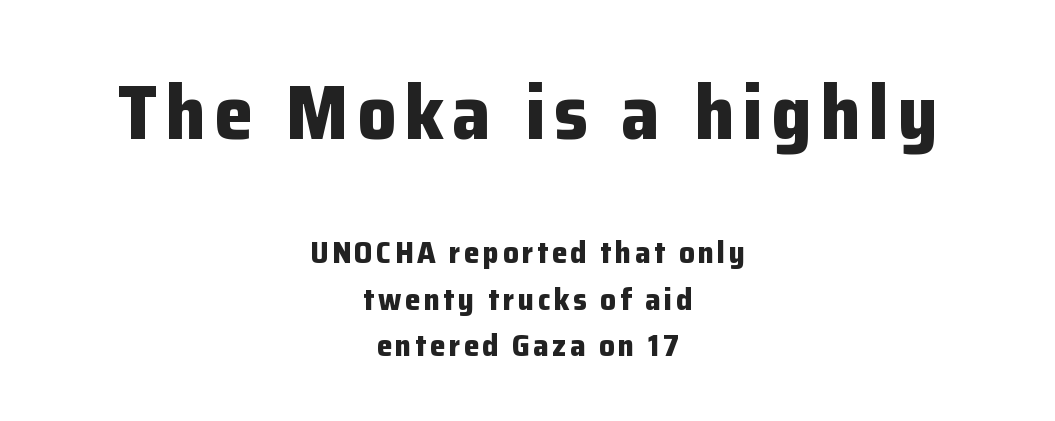
The image shows 77 px bold sans-serif type, upright; set centered, normal line spacing (1.49x), not underlined; the first (top) block is 2.48x larger; low stroke contrast and a medium x-height.
